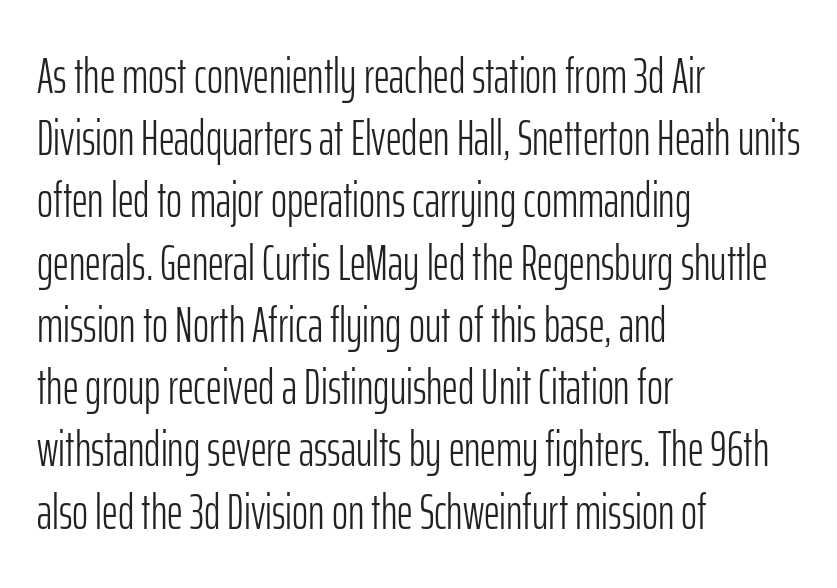
Q: Is the text bold? A: No.
Q: Is the text italic (slanted)? A: No, it is upright.
Q: Is the typeface a serif or a sans-serif typeface? A: Sans-serif.
Q: Is the text underlined? A: No.
Q: How is the paragraph aligned? A: Left-aligned.
Q: Is the spacing between letters normal or unusually wide? A: Normal.
Q: Is the spacing between lines tight, normal or loose? A: Normal.
Q: Width (condensed, normal, or wide)? A: Condensed.
Q: Stroke contrast? A: Low.
Q: x-height? A: Medium.
Q: Monospaced? A: No.
